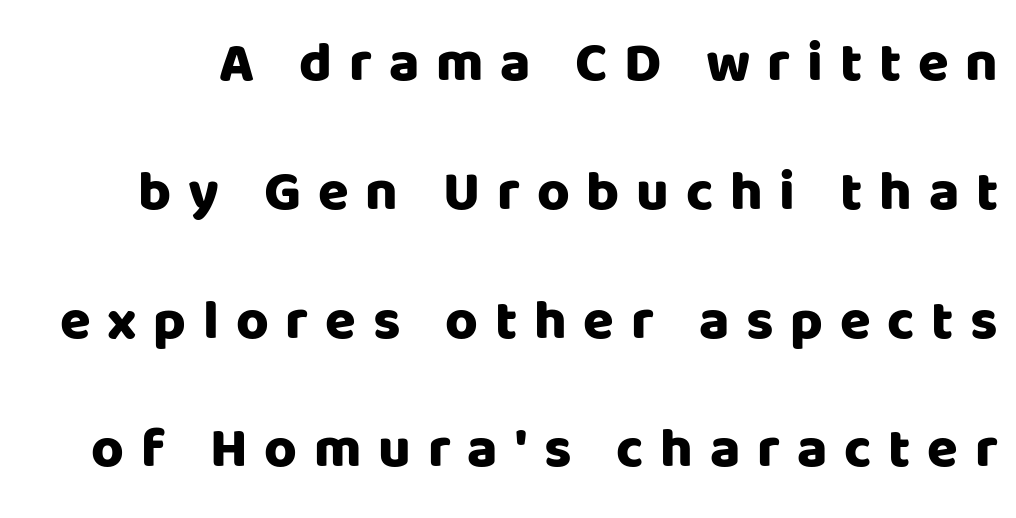
A typesetter would call this leading open, well beyond the default. In terms of letterspacing, this is a distinctly airy, spread setting. Is there any slant? The stems are plumb. Does the type have serifs? No, each stem ends abruptly. The strip under each line holds only bare page.
